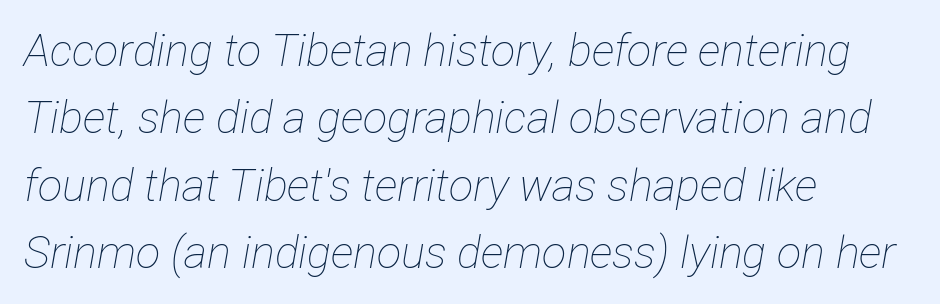
Students, observe: this is what conventionally led text looks like. Nobody drew a line under any word here. These lines were composed using italics. No extra ink here — the face is not bold. This sample has the flowing, uneven cadence of proportional lettering. Line starts are locked; line ends wander.
